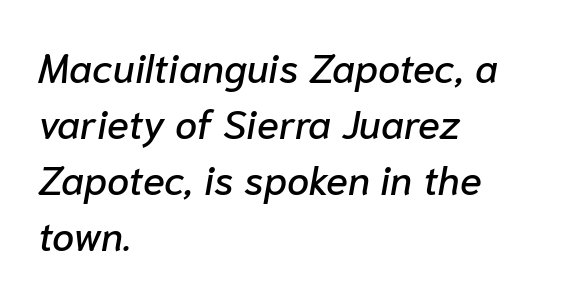
Q: Is the text italic (slanted)? A: Yes, it leans right by about 10 degrees.
Q: Is the text underlined? A: No.
Q: How is the paragraph aligned? A: Left-aligned.
Q: Is the spacing between letters normal or unusually wide? A: Normal.
Q: Is the spacing between lines tight, normal or loose? A: Normal.
Q: Width (condensed, normal, or wide)? A: Normal.
Q: Stroke contrast? A: Low.
Q: x-height? A: Medium.
Q: Monospaced? A: No.
